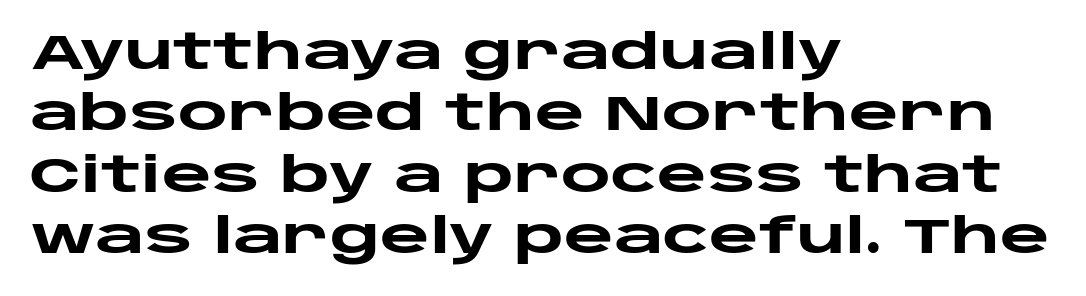
The image shows 48 px heavy, wide sans-serif type, upright; set left-aligned, normal line spacing (1.28x), normal letter spacing, not underlined; low stroke contrast and a large x-height.
